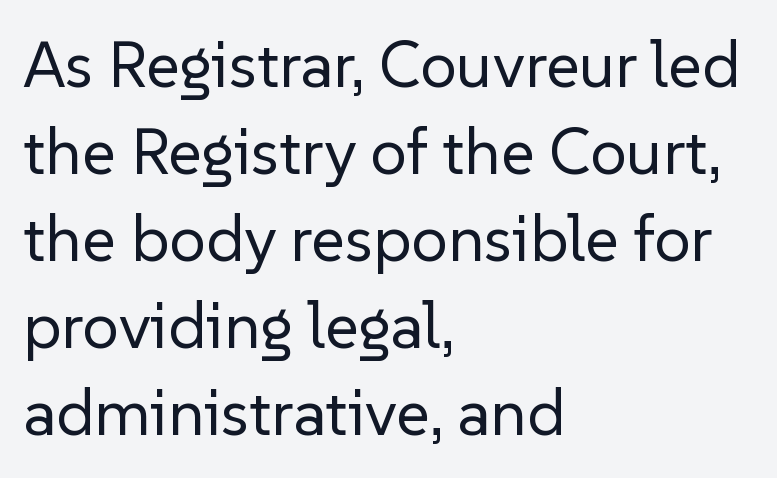
Q: Is the text bold? A: No.
Q: Is the text italic (slanted)? A: No, it is upright.
Q: Is the typeface a serif or a sans-serif typeface? A: Sans-serif.
Q: Is the text underlined? A: No.
Q: How is the paragraph aligned? A: Left-aligned.
Q: Is the spacing between letters normal or unusually wide? A: Normal.
Q: Is the spacing between lines tight, normal or loose? A: Normal.
Q: Width (condensed, normal, or wide)? A: Normal.
Q: Stroke contrast? A: Low.
Q: x-height? A: Medium.
Q: Monospaced? A: No.
